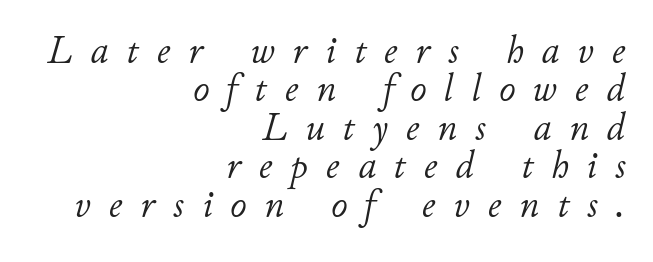
The image shows 40 px light type, italic (leaning right); set right-aligned, tight line spacing (0.96x), unusually wide letter spacing (+0.45 em), not underlined; low stroke contrast and a small x-height.
